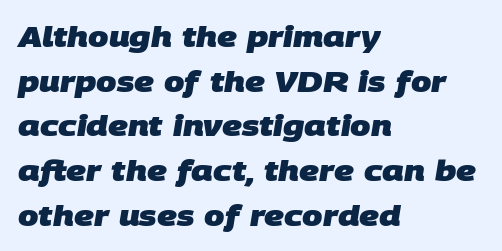
The passage shown stacks its lines at a standard gap. Spacing verdict: proportional, widths tailored to each character. The paragraph has a hard left edge and a soft right edge. This sample uses plain, unmodified letter spacing.
